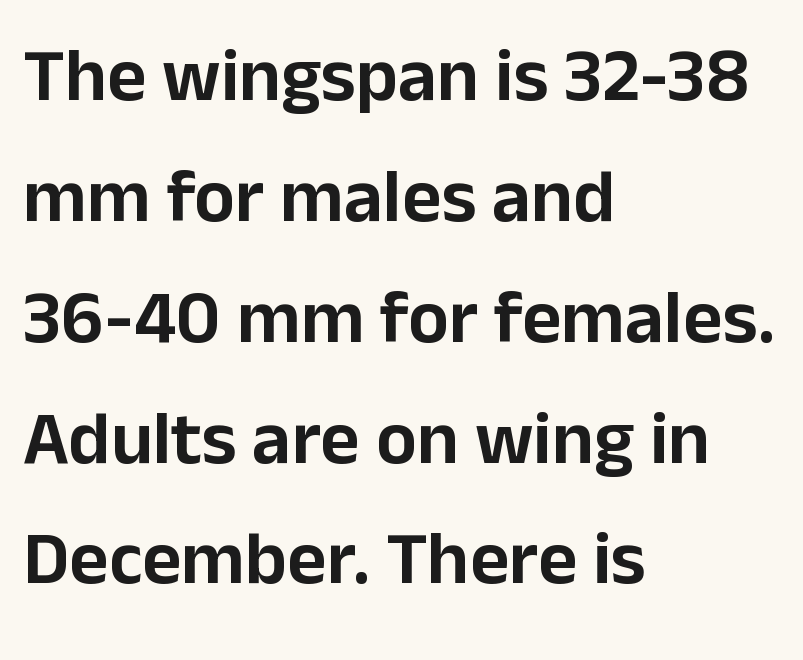
Has an underline been added? It has not. Is this a fixed-width face? No — the glyphs have proportional, varying widths. This sample uses a sans-serif face. If you measured baseline to baseline, you'd find a middling distance. Students, note that the glyphs here touch the page at normal intervals.
